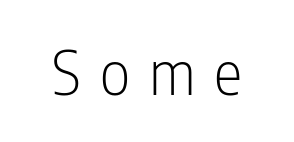
Q: Is the text bold? A: No.
Q: Is the text italic (slanted)? A: No, it is upright.
Q: Is the typeface a serif or a sans-serif typeface? A: Sans-serif.
Q: Is the text underlined? A: No.
Q: Is the spacing between letters normal or unusually wide? A: Unusually wide.
Q: Width (condensed, normal, or wide)? A: Condensed.
Q: Stroke contrast? A: Low.
Q: x-height? A: Medium.
Q: Monospaced? A: No.
